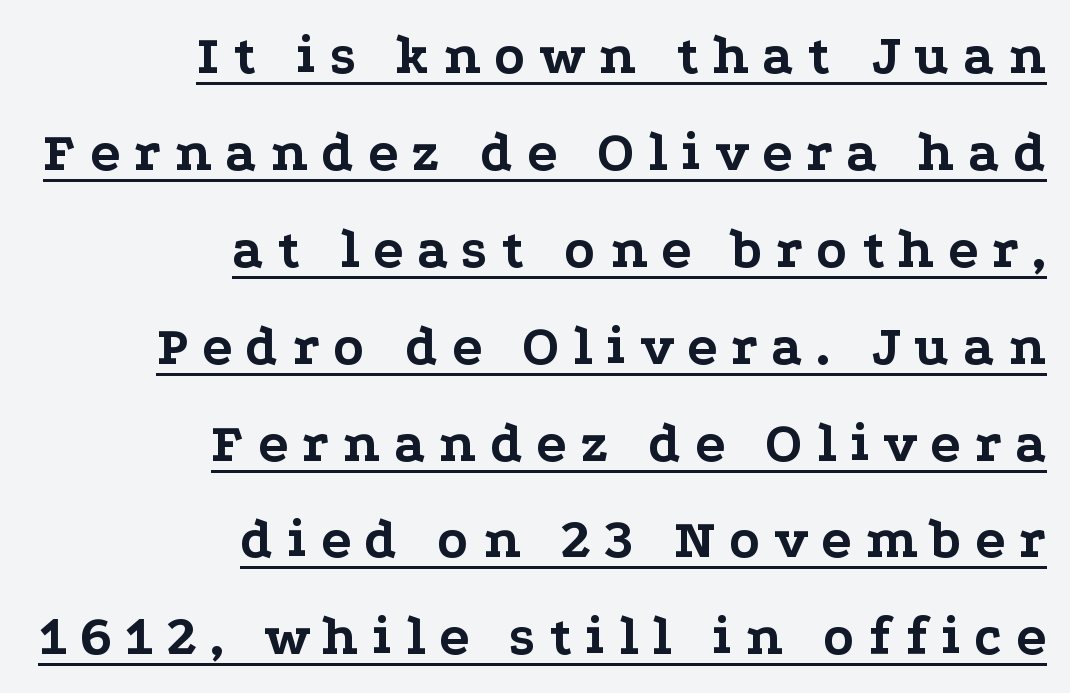
The image shows 56 px bold, wide serif type, upright; set right-aligned, line spacing 1.73x, unusually wide letter spacing (+0.24 em), underlined; low stroke contrast and a medium x-height.
